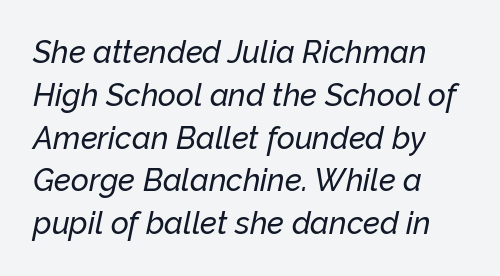
The image shows 31 px text type, italic (leaning right); set left-aligned, normal line spacing (1.38x), normal letter spacing, not underlined; low stroke contrast and a medium x-height.
